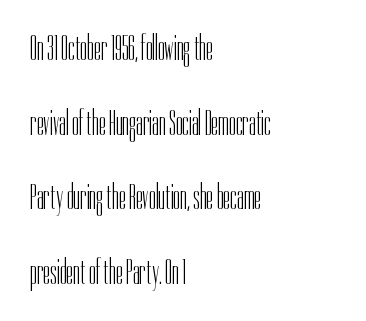
Looks like regular typesetting: each glyph gets only the width it needs. The leading is generous, giving the passage an open texture. Serifs: no, the terminals of the letterforms are clean. Posture: vertical. The specimen omits any rule beneath the text block's lines.
